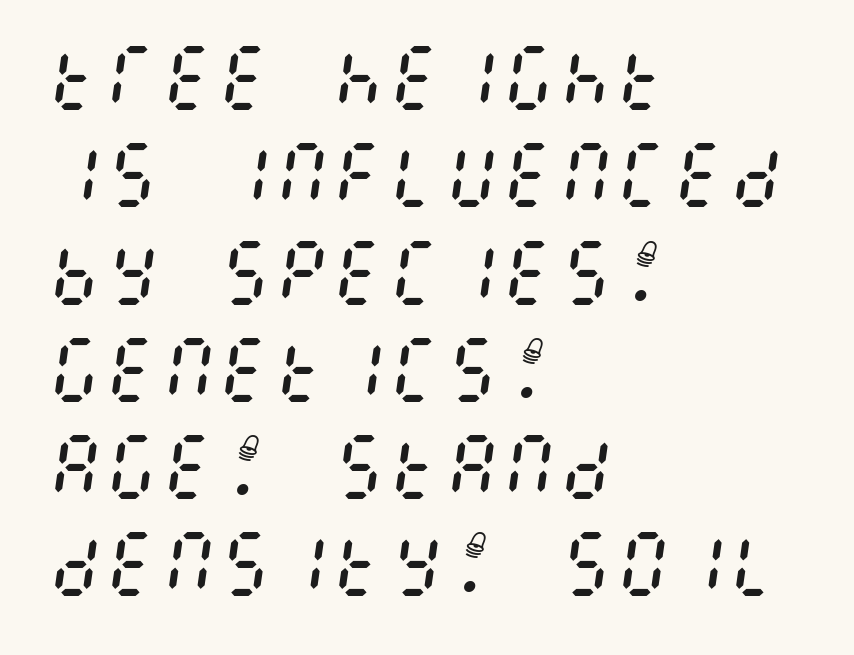
Q: Is the text bold? A: No.
Q: Is the text italic (slanted)? A: Yes, it leans right by about 8 degrees.
Q: Is the text underlined? A: No.
Q: How is the paragraph aligned? A: Left-aligned.
Q: Is the spacing between letters normal or unusually wide? A: Normal.
Q: Is the spacing between lines tight, normal or loose? A: Normal.
Q: Width (condensed, normal, or wide)? A: Condensed.
Q: Stroke contrast? A: Medium.
Q: x-height? A: Large.
